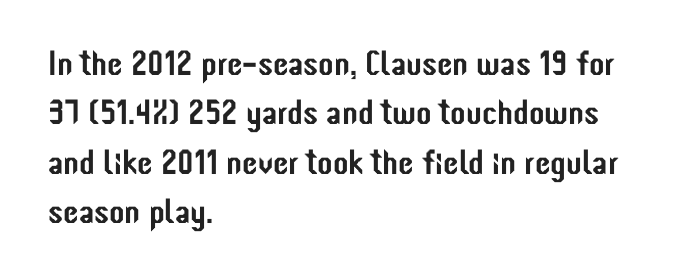
Q: Is the text italic (slanted)? A: No, it is upright.
Q: Is the typeface a serif or a sans-serif typeface? A: Sans-serif.
Q: Is the text underlined? A: No.
Q: How is the paragraph aligned? A: Left-aligned.
Q: Is the spacing between letters normal or unusually wide? A: Normal.
Q: Is the spacing between lines tight, normal or loose? A: Normal.
Q: Width (condensed, normal, or wide)? A: Condensed.
Q: Stroke contrast? A: Low.
Q: x-height? A: Medium.
Q: Monospaced? A: No.
